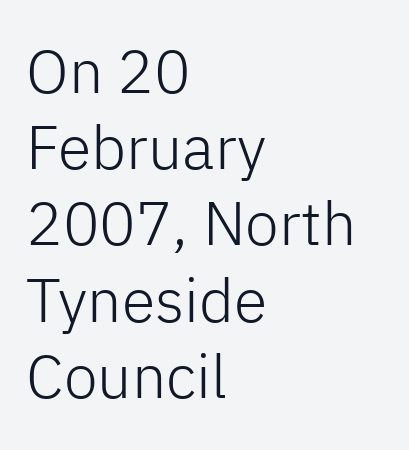
The image shows 61 px light sans-serif type, upright; set left-aligned, normal line spacing (1.25x), normal letter spacing, not underlined; low stroke contrast and a medium x-height.
